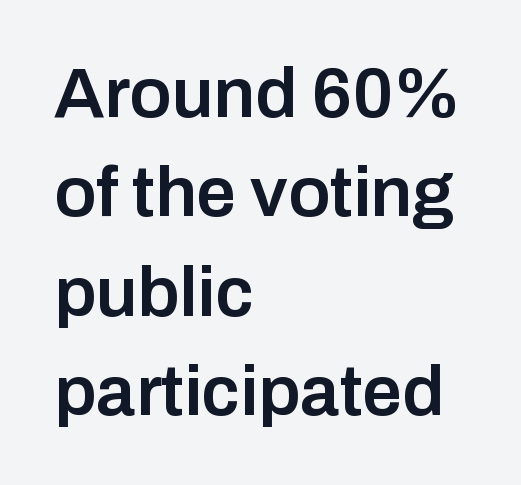
A semibold gives these letters moderate extra thickness, short of bold. Each line starts at the same left margin while the right side varies. Each letter's strokes conclude bluntly, with no projecting serifs. Any mark beneath the type? The region is blank. A typesetter would call this proportional, since set widths differ per character.
